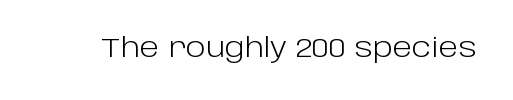
Q: Is the text bold? A: No.
Q: Is the text italic (slanted)? A: No, it is upright.
Q: Is the text underlined? A: No.
Q: Is the spacing between letters normal or unusually wide? A: Normal.
